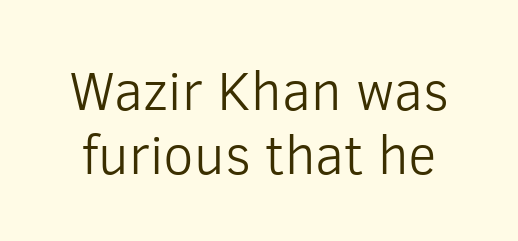
The strokes are not fattened; the text isn't bold. The face used here is rendered with its standard letterfit. Only glyphs here, with clear space below each row. Vertical strokes here are truly vertical. Does the type have serifs? No, each stem ends abruptly. A typesetter would call this proportional, since set widths differ per character.
